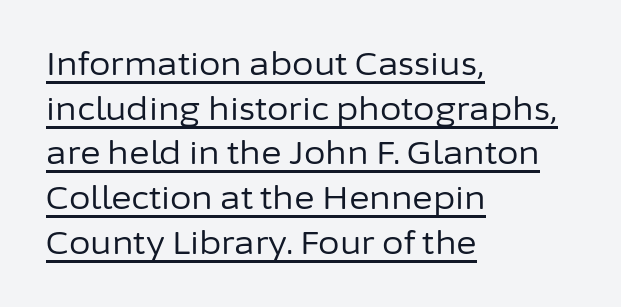
Q: Is the text bold? A: No.
Q: Is the text italic (slanted)? A: No, it is upright.
Q: Is the typeface a serif or a sans-serif typeface? A: Sans-serif.
Q: Is the text underlined? A: Yes.
Q: How is the paragraph aligned? A: Left-aligned.
Q: Is the spacing between letters normal or unusually wide? A: Normal.
Q: Is the spacing between lines tight, normal or loose? A: Normal.
Q: Width (condensed, normal, or wide)? A: Normal.
Q: Stroke contrast? A: Low.
Q: x-height? A: Medium.
Q: Monospaced? A: No.
